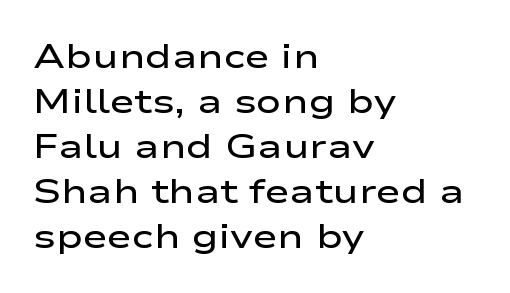
The image shows 34 px semibold, wide sans-serif type, upright; set left-aligned, normal line spacing (1.32x), normal letter spacing, not underlined; low stroke contrast and a medium x-height.
